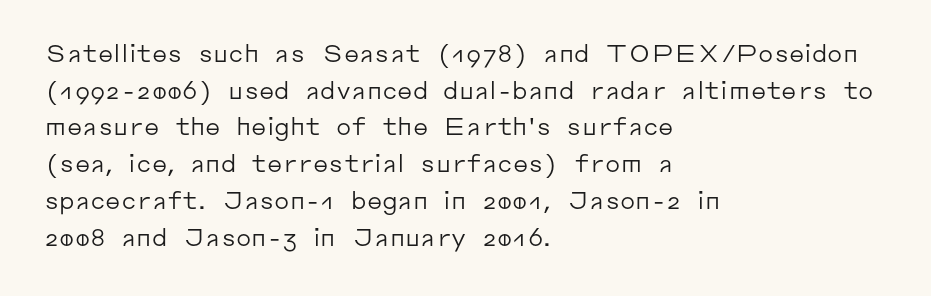
{"italic": "no", "bold": "no", "underline": "no", "align": "left", "line_spacing": "normal", "line_spacing_ratio": 1.53, "letter_spacing": "normal", "letter_spacing_em": 0.0, "glyph_px": 24}
